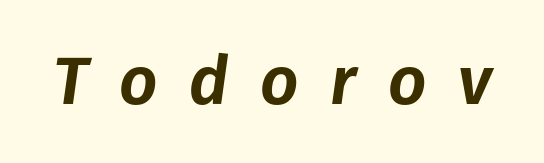
{"italic": "yes", "lean": "right", "slant_degrees": 8, "width": "normal", "stroke_contrast": "low", "x_height": "medium", "monospaced": "no", "underline": "no", "letter_spacing": "wide", "letter_spacing_em": 0.47, "glyph_px": 67}
